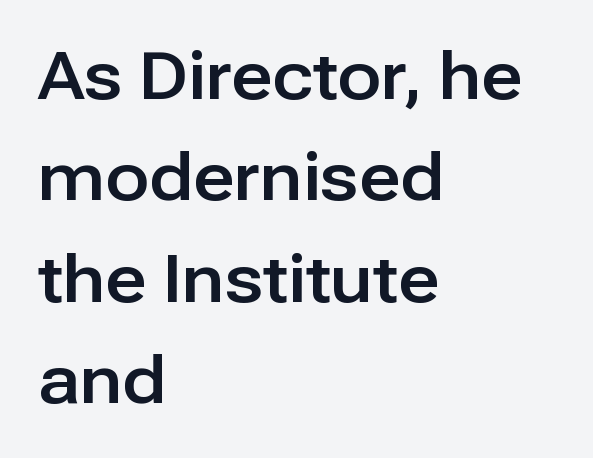
Upright lettering throughout. Quick note: interline space is typical. This rendering leaves character spacing at its baseline value. The passage shown is typeset with a sans-serif family. Underlining? Definitely not there.
